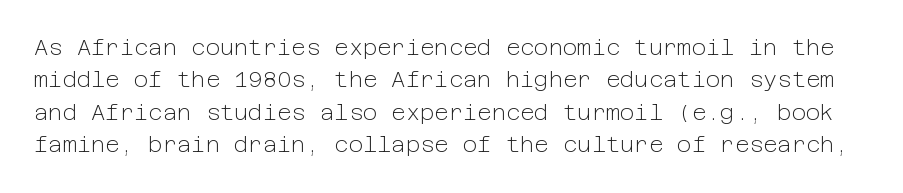
Interline gaps are of average width in this sample. It's the straight-up-and-down kind of type. Look at the tracking — it's just the regular setting, nothing added. Quick note: underline off.
